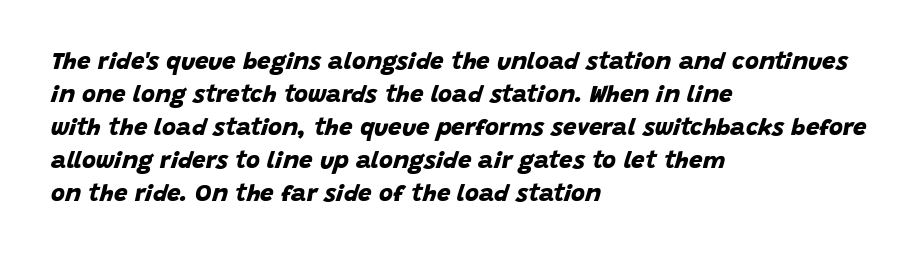
The image shows 24 px bold type; set left-aligned, normal line spacing (1.38x), normal letter spacing, not underlined.
